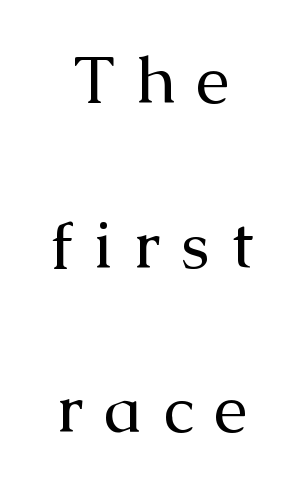
Q: Is the text bold? A: No.
Q: Is the text italic (slanted)? A: No, it is upright.
Q: Is the typeface a serif or a sans-serif typeface? A: Serif.
Q: Is the text underlined? A: No.
Q: How is the paragraph aligned? A: Centered.
Q: Is the spacing between letters normal or unusually wide? A: Unusually wide.
Q: Is the spacing between lines tight, normal or loose? A: Loose.
Q: Width (condensed, normal, or wide)? A: Normal.
Q: Stroke contrast? A: Medium.
Q: x-height? A: Medium.
Q: Monospaced? A: No.
